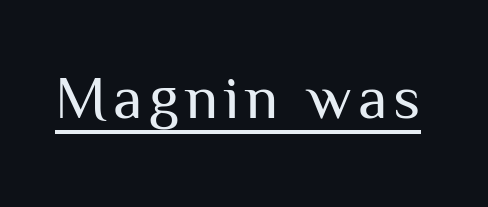
{"serif": "no", "italic": "no", "bold": "no", "weight": "regular", "width": "normal", "stroke_contrast": "medium", "x_height": "medium", "monospaced": "no", "underline": "yes", "glyph_px": 61}
